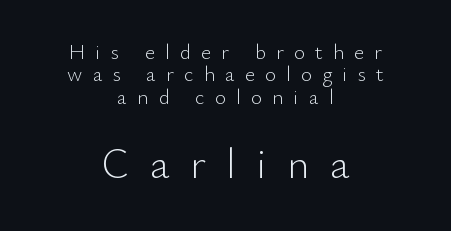
Spacing between characters has been opened up far beyond the box default. No extra ink here — the face is not bold. The letters carry no serifs — their stems end cleanly without finishing strokes. The lettering holds an erect, upright posture throughout. Is the lower block the larger one? Yes — the lower block carries the bigger type. Each new line begins almost immediately beneath the previous one.
